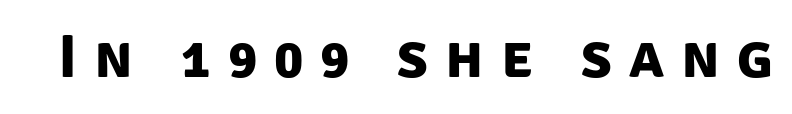
The rendering shows plain stroke endings on the letterforms — a sans-serif design. Words appear elongated and porous because spacing is wide. Decoration check: the copy has no underline. Note the varied advance widths — an 'i' is clearly narrower than an 'm'. Typographic density is high because the face is bold.
